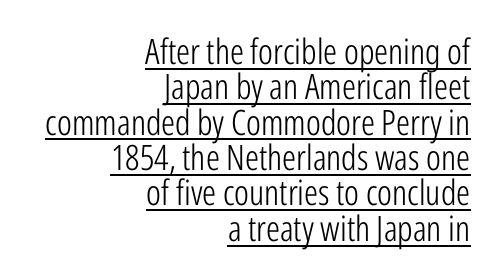
The image shows 35 px light, condensed sans-serif type, upright; set right-aligned, tight line spacing (1.01x), normal letter spacing, underlined; low stroke contrast and a medium x-height.
